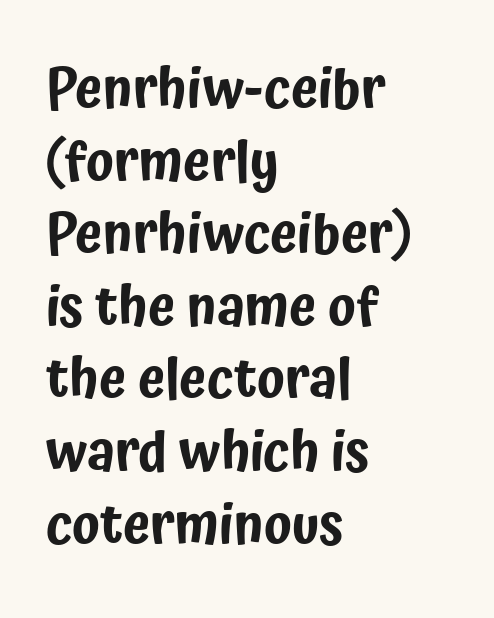
{"serif": "no", "italic": "no", "width": "condensed", "stroke_contrast": "low", "x_height": "medium", "monospaced": "no", "underline": "no", "align": "left", "line_spacing": "normal", "line_spacing_ratio": 1.32, "letter_spacing": "normal", "letter_spacing_em": 0.0, "glyph_px": 55}
